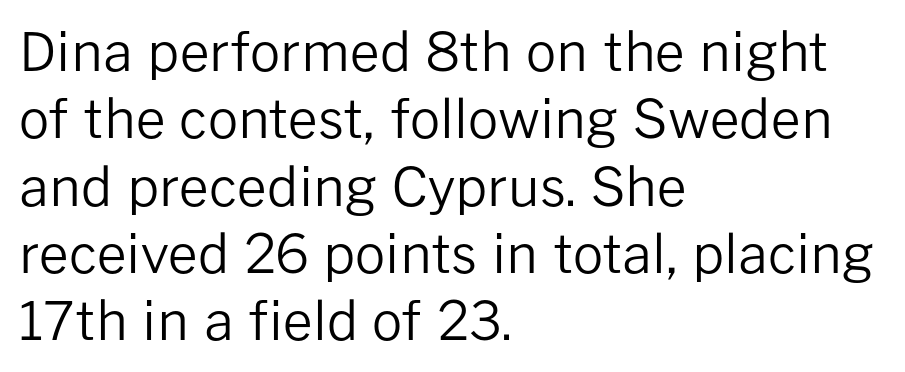
{"serif": "no", "italic": "no", "bold": "no", "weight": "regular", "width": "normal", "stroke_contrast": "low", "x_height": "medium", "monospaced": "no", "underline": "no", "align": "left", "line_spacing": "normal", "line_spacing_ratio": 1.27, "letter_spacing": "normal", "letter_spacing_em": 0.0, "glyph_px": 53}
